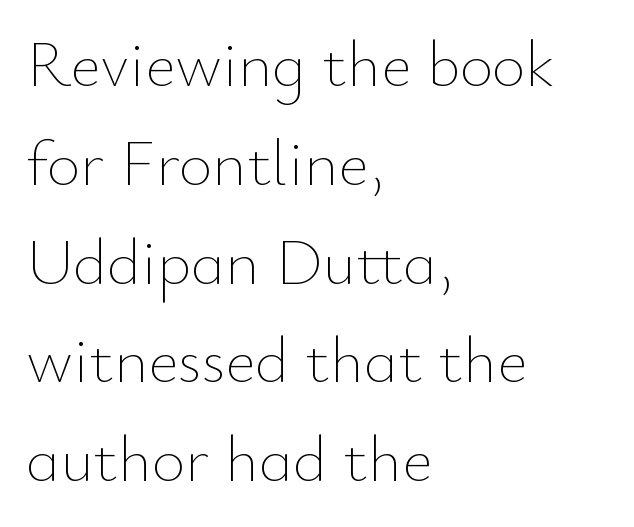
{"italic": "no", "bold": "no", "weight": "thin", "width": "normal", "stroke_contrast": "low", "x_height": "small", "monospaced": "no", "underline": "no", "align": "left", "line_spacing": "normal", "line_spacing_ratio": 1.52, "letter_spacing": "normal", "letter_spacing_em": 0.0, "glyph_px": 65}
